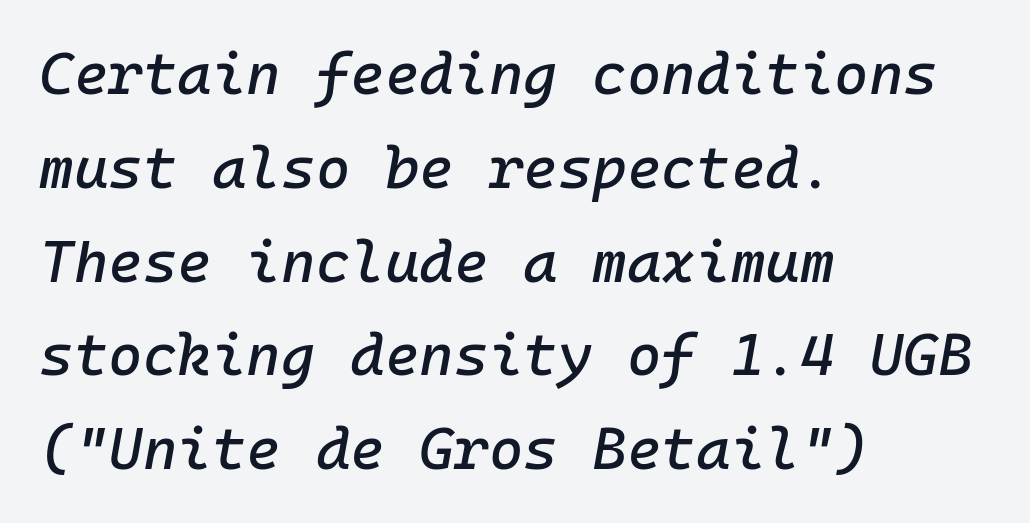
The image shows 59 px text type, italic (leaning right), monospaced; set left-aligned, normal line spacing (1.59x), normal letter spacing, not underlined; low stroke contrast and a medium x-height.
